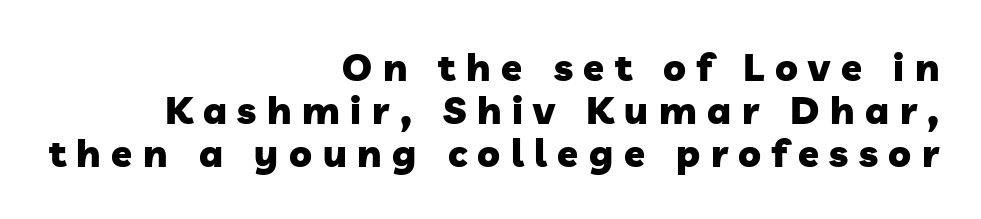
The rendering uses a bold face; every stroke is thick and dark. Each line ends at the same right margin while the left side varies. Compared with typical paragraphs, the rows here are closer together. Observe the wide spacing: letters keep a clear distance from each other. No word sits above an underline. A sans-serif font was chosen for this passage.
